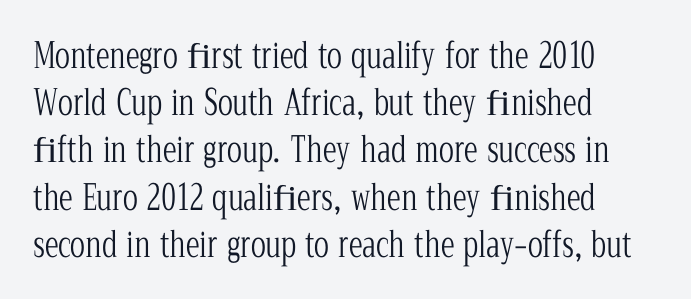
Q: Is the text bold? A: No.
Q: Is the text italic (slanted)? A: No, it is upright.
Q: Is the typeface a serif or a sans-serif typeface? A: Serif.
Q: Is the text underlined? A: No.
Q: How is the paragraph aligned? A: Left-aligned.
Q: Is the spacing between letters normal or unusually wide? A: Normal.
Q: Is the spacing between lines tight, normal or loose? A: Normal.
Q: Width (condensed, normal, or wide)? A: Condensed.
Q: Stroke contrast? A: Low.
Q: x-height? A: Medium.
Q: Monospaced? A: No.
